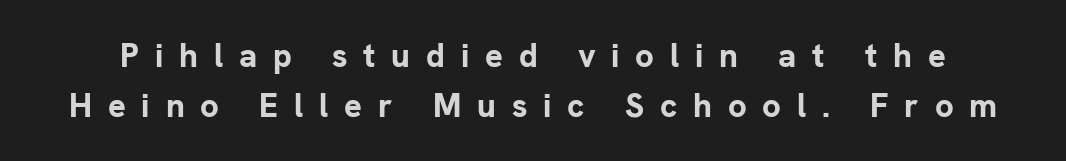
{"serif": "no", "italic": "no", "bold": "yes", "weight": "bold", "width": "normal", "stroke_contrast": "low", "x_height": "medium", "monospaced": "no", "underline": "no", "line_spacing": "normal", "line_spacing_ratio": 1.51, "letter_spacing": "wide", "letter_spacing_em": 0.48, "glyph_px": 33}
